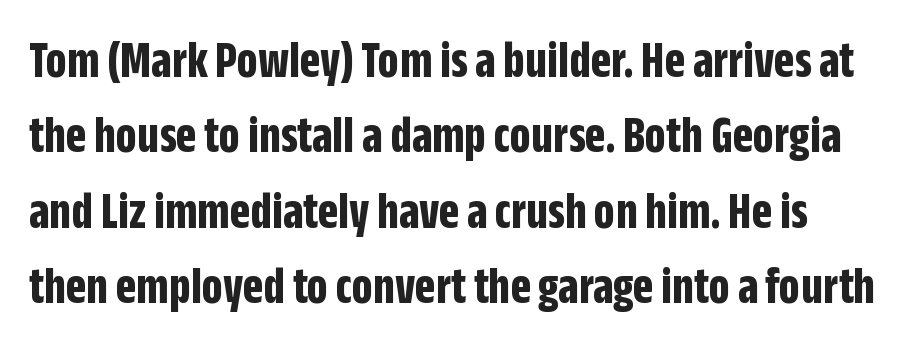
{"serif": "no", "italic": "no", "bold": "yes", "weight": "bold", "width": "condensed", "stroke_contrast": "low", "x_height": "large", "monospaced": "no", "underline": "no", "line_spacing": "normal", "line_spacing_ratio": 1.42, "letter_spacing": "normal", "letter_spacing_em": 0.0, "glyph_px": 53}
